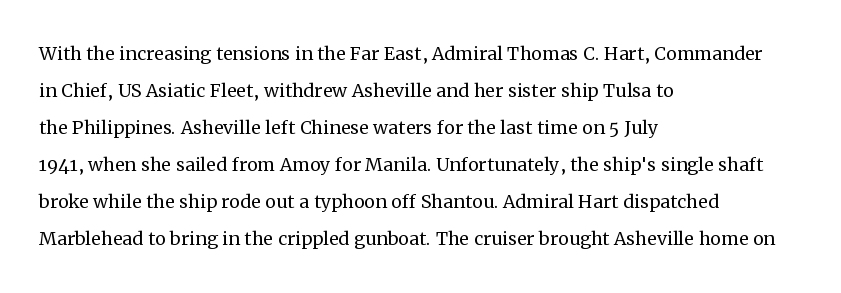
Vertical strokes here are truly vertical. Every row of glyphs begins at an identical x-position on the left. Between one letter and the next there's only the usual sliver of space. Only glyphs here, with clear space below each row.
